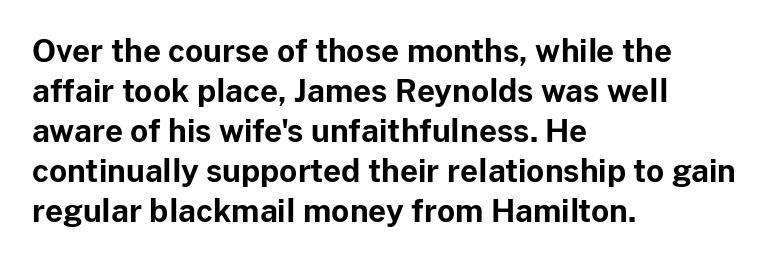
The image shows 31 px bold sans-serif type, upright; set left-aligned, normal line spacing (1.29x), normal letter spacing, not underlined; low stroke contrast and a medium x-height.
